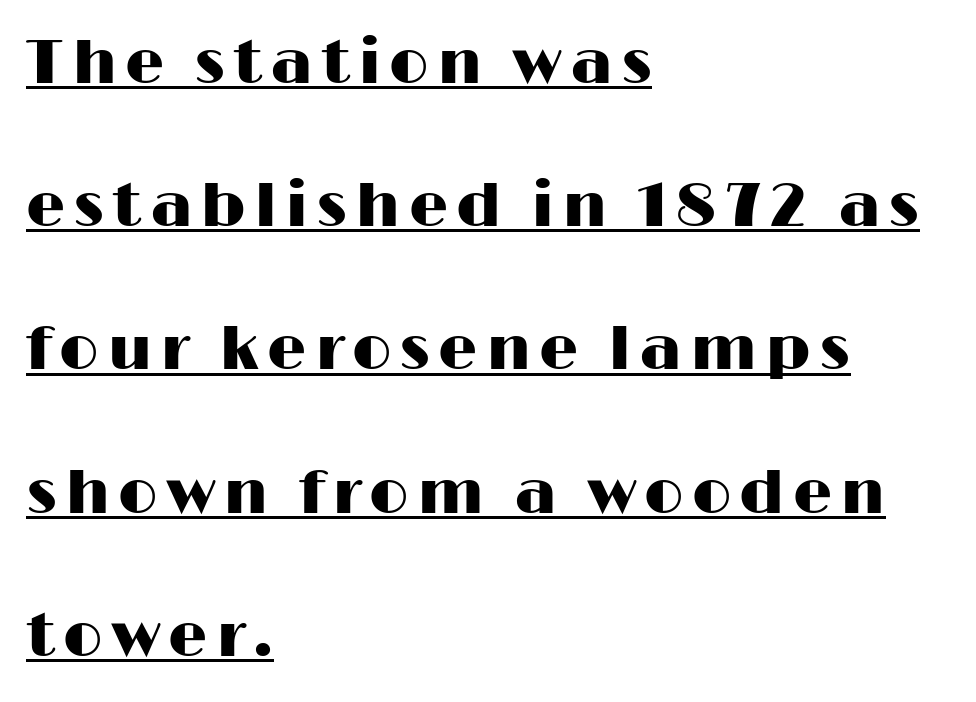
Q: Is the text italic (slanted)? A: No, it is upright.
Q: Is the typeface a serif or a sans-serif typeface? A: Sans-serif.
Q: Is the text underlined? A: Yes.
Q: How is the paragraph aligned? A: Left-aligned.
Q: Is the spacing between lines tight, normal or loose? A: Loose.
Q: Width (condensed, normal, or wide)? A: Wide.
Q: Stroke contrast? A: High.
Q: x-height? A: Medium.
Q: Monospaced? A: No.
